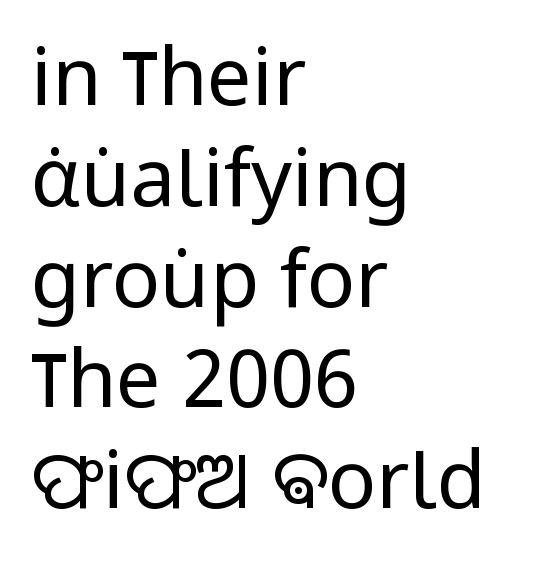
The image shows 80 px regular-weight, condensed sans-serif type, upright; set left-aligned, normal line spacing (1.26x), normal letter spacing, not underlined; low stroke contrast and a large x-height.
